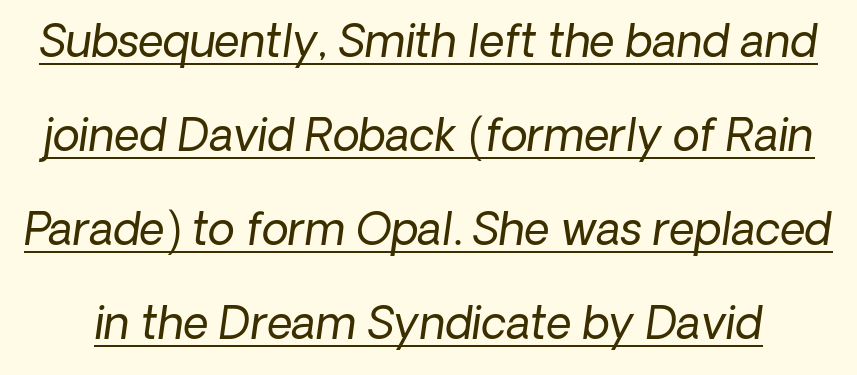
The image shows 44 px regular-weight type, italic (leaning right); set loose line spacing (2.14x), normal letter spacing, underlined; low stroke contrast and a medium x-height.
